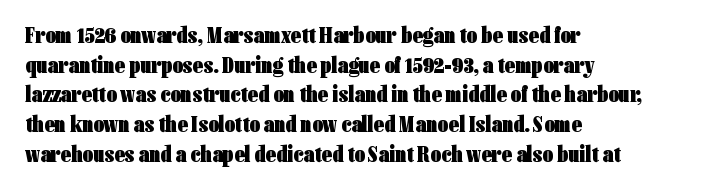
{"italic": "no", "bold": "yes", "underline": "no", "align": "left", "line_spacing": "normal", "line_spacing_ratio": 1.29, "letter_spacing": "normal", "letter_spacing_em": 0.0, "glyph_px": 23}
